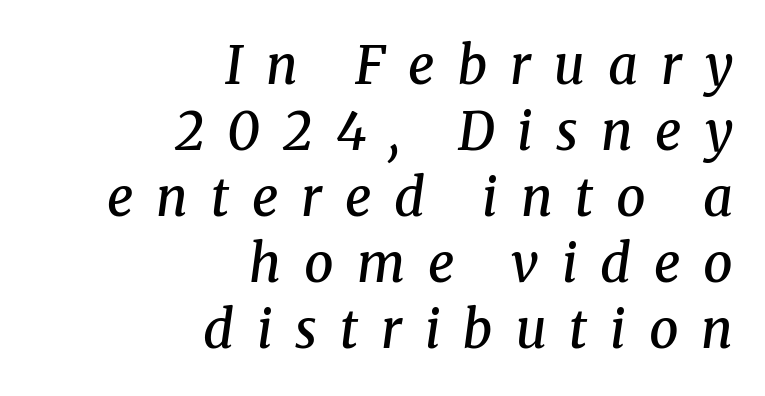
When letters slant like this, we call the style italic. A somewhat darkened texture: the type is semibold rather than bold. The string is rendered with underlining switched off. What kind of face is this? One with serifs. Is this a fixed-width face? No — the glyphs have proportional, varying widths.
